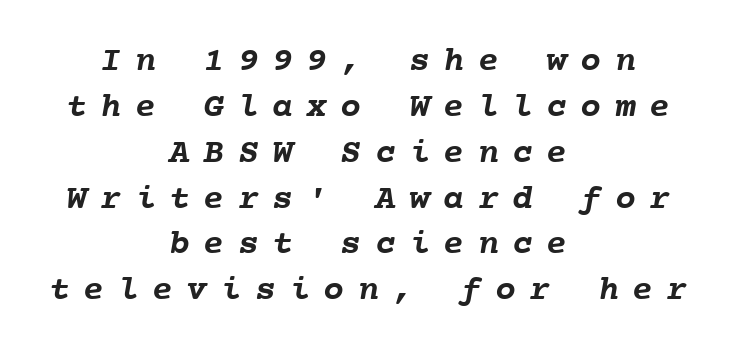
Q: Is the text bold? A: Yes.
Q: Is the text underlined? A: No.
Q: How is the paragraph aligned? A: Centered.
Q: Is the spacing between letters normal or unusually wide? A: Unusually wide.
Q: Is the spacing between lines tight, normal or loose? A: Normal.
Q: Width (condensed, normal, or wide)? A: Normal.
Q: Stroke contrast? A: Low.
Q: x-height? A: Medium.
Q: Monospaced? A: Yes.
